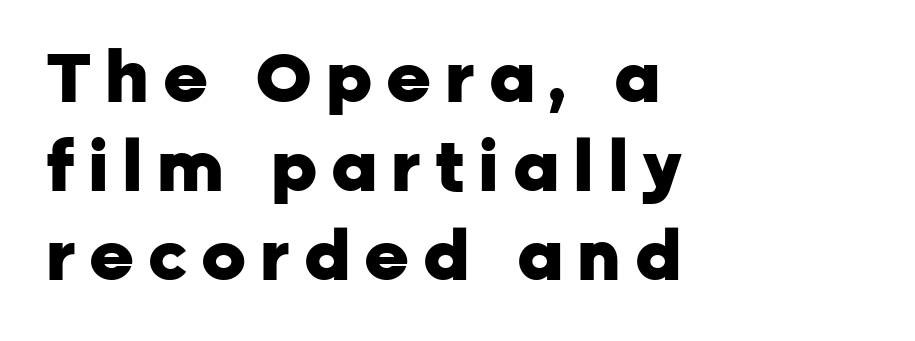
{"serif": "no", "italic": "no", "bold": "yes", "weight": "heavy", "width": "normal", "stroke_contrast": "low", "x_height": "medium", "monospaced": "no", "underline": "no", "align": "left", "line_spacing": "normal", "line_spacing_ratio": 1.29, "letter_spacing": "wide", "letter_spacing_em": 0.2, "glyph_px": 69}
